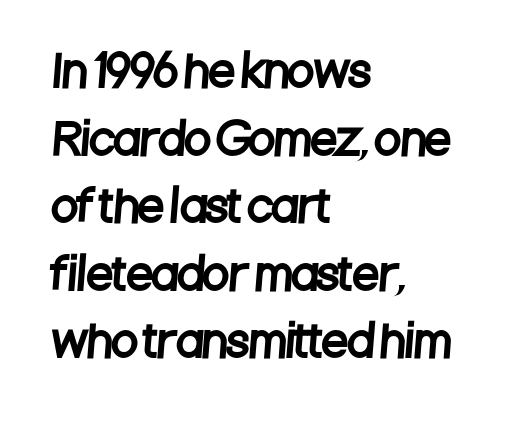
Q: Is the typeface a serif or a sans-serif typeface? A: Sans-serif.
Q: Is the text underlined? A: No.
Q: How is the paragraph aligned? A: Left-aligned.
Q: Is the spacing between letters normal or unusually wide? A: Normal.
Q: Is the spacing between lines tight, normal or loose? A: Normal.
Q: Width (condensed, normal, or wide)? A: Condensed.
Q: Stroke contrast? A: Low.
Q: x-height? A: Large.
Q: Monospaced? A: No.
